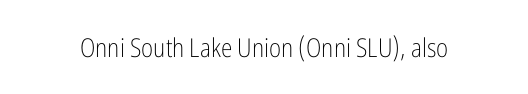
The image shows 26 px text type, upright; set normal letter spacing, not underlined.
